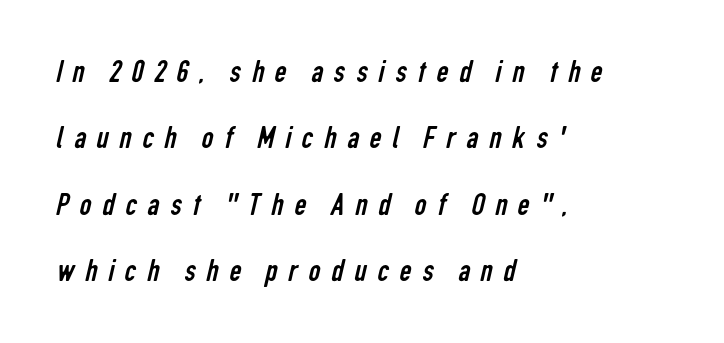
In CSS terms this would be text-align: left. This sample uses a sans-serif face. Observe the wide spacing: letters keep a clear distance from each other. Varying glyph widths throughout — classic text-font behaviour. Clear beneath every line of the passage.
